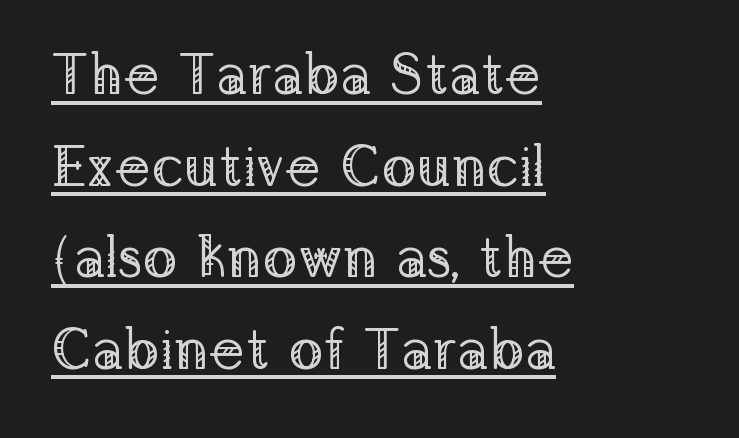
In designer terms, the underline attribute is active on this setting. Short note: letters normally spaced. Regarding serifs, this sample has them. Ink coverage per letter is moderate at most.
